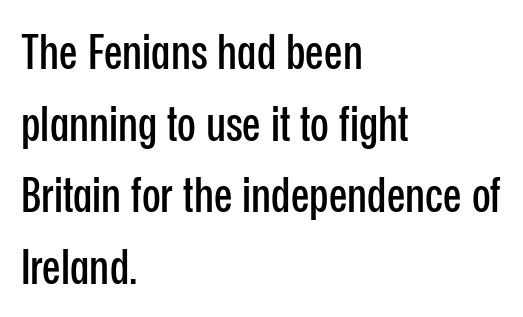
The image shows 49 px condensed sans-serif type, upright; set left-aligned, normal line spacing (1.46x), normal letter spacing, not underlined; low stroke contrast and a medium x-height.
